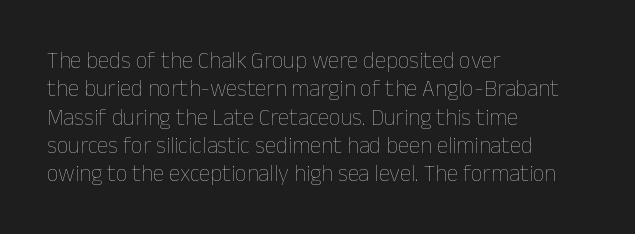
Q: Is the text bold? A: No.
Q: Is the text italic (slanted)? A: No, it is upright.
Q: Is the text underlined? A: No.
Q: How is the paragraph aligned? A: Left-aligned.
Q: Is the spacing between letters normal or unusually wide? A: Normal.
